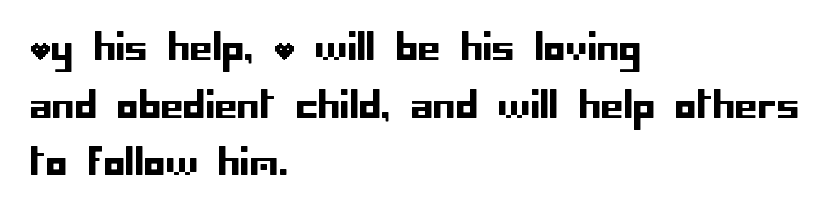
The image shows 36 px sans-serif type, upright; set left-aligned, normal line spacing (1.6x), normal letter spacing, not underlined; low stroke contrast and a large x-height.
